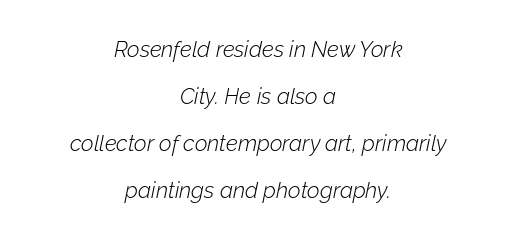
The image shows 22 px text type, italic (leaning right); set centered, loose line spacing (2.13x), normal letter spacing, not underlined.
